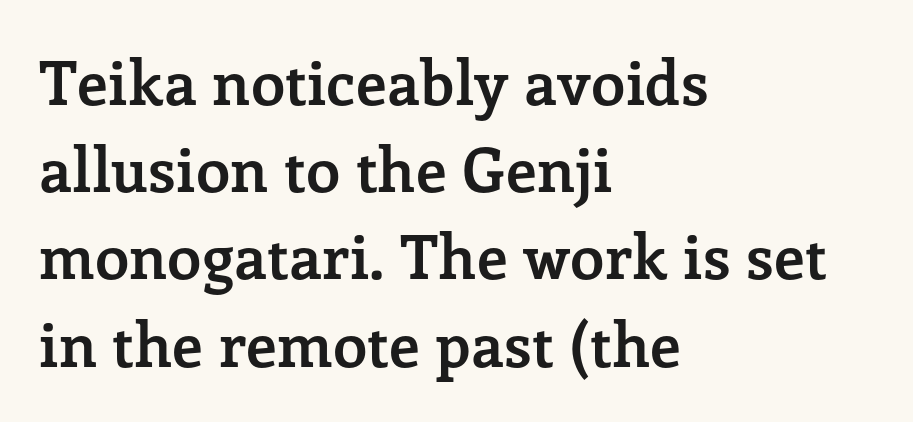
{"serif": "yes", "italic": "no", "bold": "yes", "weight": "semibold", "width": "normal", "stroke_contrast": "low", "x_height": "medium", "monospaced": "no", "underline": "no", "align": "left", "line_spacing": "normal", "line_spacing_ratio": 1.43, "letter_spacing": "normal", "letter_spacing_em": 0.0, "glyph_px": 61}
